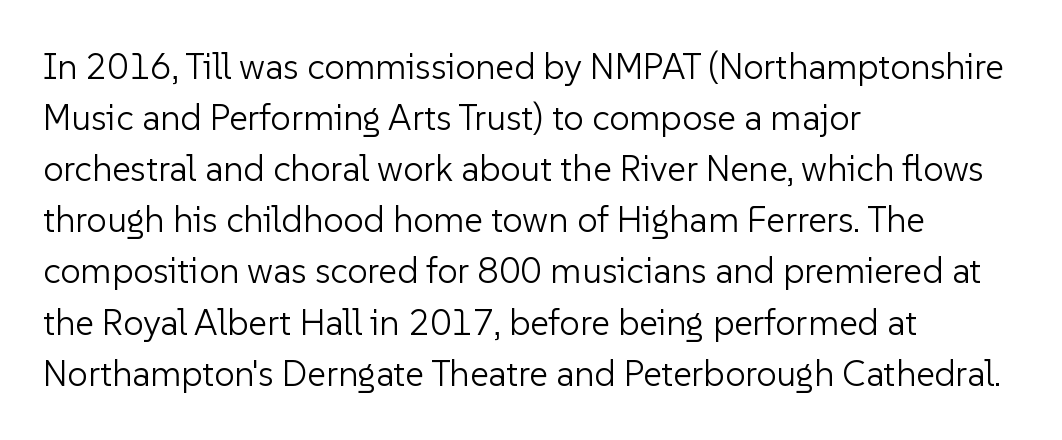
Q: Is the text bold? A: No.
Q: Is the text italic (slanted)? A: No, it is upright.
Q: Is the typeface a serif or a sans-serif typeface? A: Sans-serif.
Q: Is the text underlined? A: No.
Q: How is the paragraph aligned? A: Left-aligned.
Q: Is the spacing between letters normal or unusually wide? A: Normal.
Q: Is the spacing between lines tight, normal or loose? A: Normal.
Q: Width (condensed, normal, or wide)? A: Normal.
Q: Stroke contrast? A: Low.
Q: x-height? A: Medium.
Q: Monospaced? A: No.
